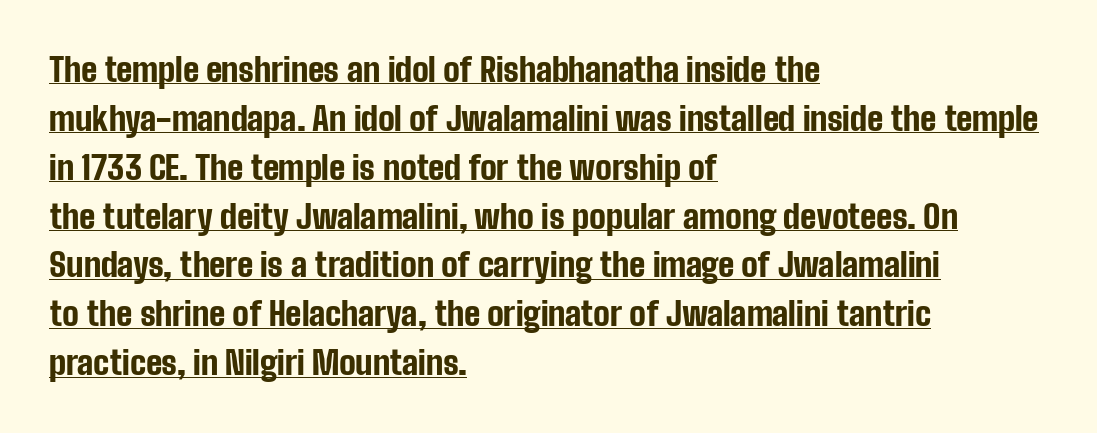
{"serif": "no", "italic": "no", "bold": "yes", "weight": "bold", "width": "condensed", "stroke_contrast": "low", "x_height": "medium", "monospaced": "no", "underline": "yes", "align": "left", "line_spacing": "normal", "line_spacing_ratio": 1.48, "letter_spacing": "normal", "letter_spacing_em": 0.0, "glyph_px": 33}
